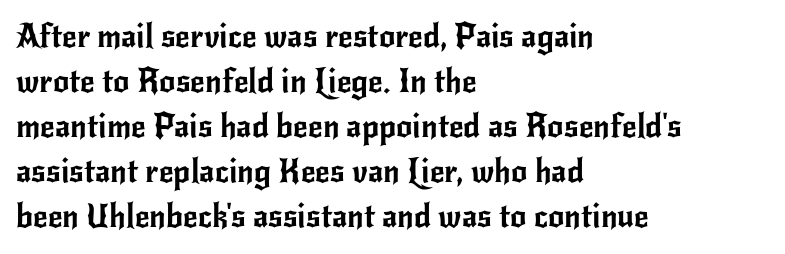
Q: Is the text italic (slanted)? A: No, it is upright.
Q: Is the typeface a serif or a sans-serif typeface? A: Sans-serif.
Q: Is the text underlined? A: No.
Q: How is the paragraph aligned? A: Left-aligned.
Q: Is the spacing between letters normal or unusually wide? A: Normal.
Q: Is the spacing between lines tight, normal or loose? A: Normal.
Q: Width (condensed, normal, or wide)? A: Normal.
Q: Stroke contrast? A: Low.
Q: x-height? A: Small.
Q: Monospaced? A: No.
